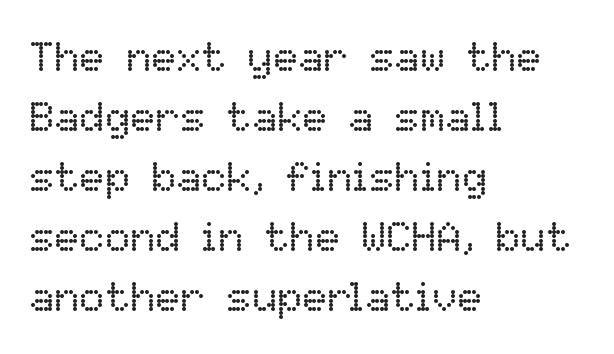
The rendering uses a moderate line-height, typical for paragraphs. Do the characters align in a grid? No, the font is proportional. This rendering leaves character spacing at its baseline value. The axis of the letterforms is exactly vertical. Think standard paragraph weight, or any step lighter than that. All the whitespace from short lines collects on the right.
